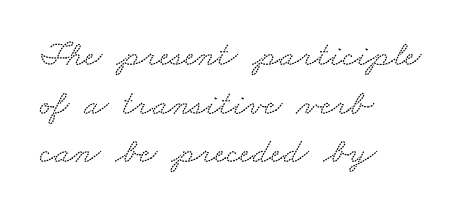
The letters carry serifs — small finishing strokes at the ends of their stems. This rendering features lettering with no underline. Short and long lines alike share a common starting point at left. Look at the tracking — it's just the regular setting, nothing added. Character widths vary here, with narrow letters taking less room than wide ones.
